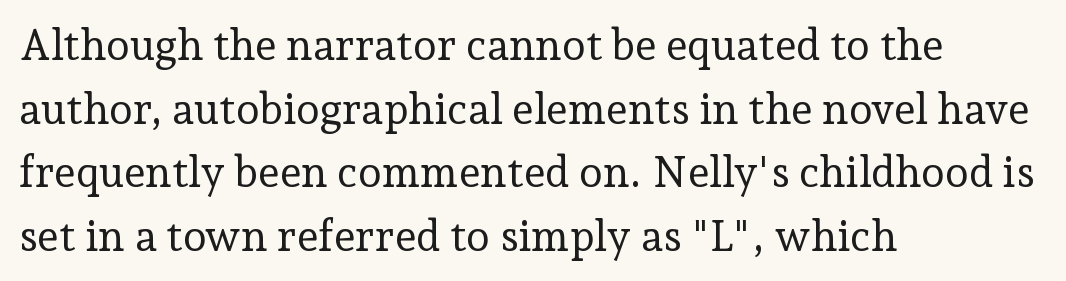
The image shows 43 px regular-weight serif type, upright; set left-aligned, normal line spacing (1.48x), normal letter spacing, not underlined; low stroke contrast and a medium x-height.
